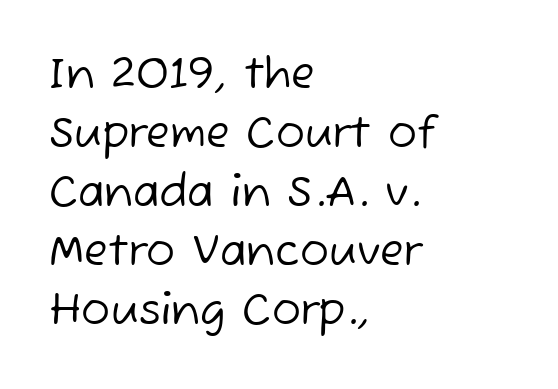
Q: Is the text bold? A: No.
Q: Is the typeface a serif or a sans-serif typeface? A: Sans-serif.
Q: Is the text underlined? A: No.
Q: How is the paragraph aligned? A: Left-aligned.
Q: Is the spacing between letters normal or unusually wide? A: Normal.
Q: Is the spacing between lines tight, normal or loose? A: Normal.
Q: Width (condensed, normal, or wide)? A: Normal.
Q: Stroke contrast? A: Low.
Q: x-height? A: Medium.
Q: Monospaced? A: No.
